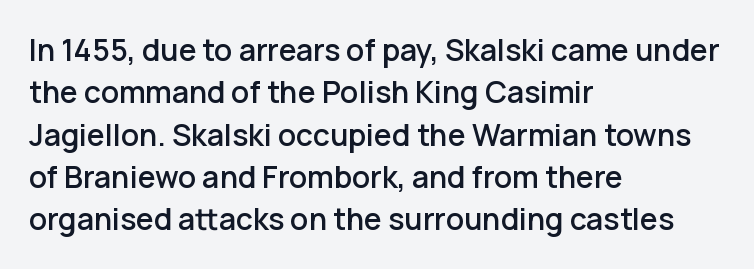
You can tell from the bare stems that sans-serif type was used. If you drew a line through each stem, it would be perfectly vertical. There is no visible air inserted between adjacent glyphs. Note the varied advance widths — an 'i' is clearly narrower than an 'm'.
